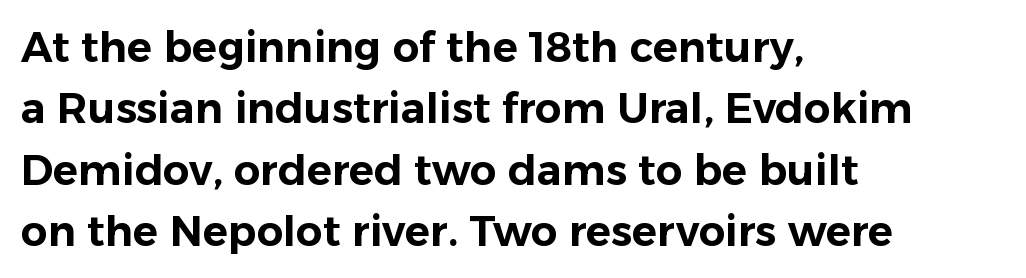
{"serif": "no", "italic": "no", "width": "normal", "stroke_contrast": "low", "x_height": "medium", "monospaced": "no", "underline": "no", "align": "left", "line_spacing": "normal", "line_spacing_ratio": 1.46, "letter_spacing": "normal", "letter_spacing_em": 0.0, "glyph_px": 42}
